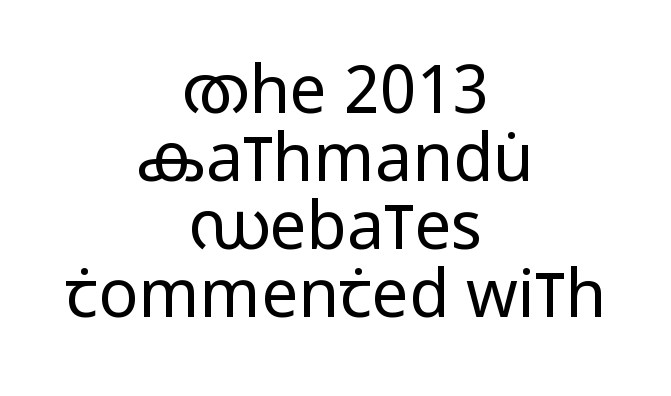
The image shows 66 px regular-weight, condensed sans-serif type, upright; set centered, tight line spacing (1.03x), normal letter spacing, not underlined; low stroke contrast and a large x-height.
